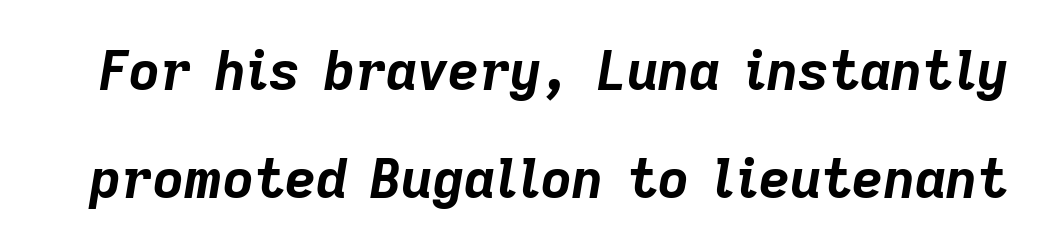
{"italic": "yes", "lean": "right", "slant_degrees": 9, "bold": "yes", "weight": "bold", "width": "normal", "stroke_contrast": "low", "x_height": "medium", "monospaced": "no", "underline": "no", "line_spacing": "loose", "line_spacing_ratio": 2.0, "letter_spacing": "normal", "letter_spacing_em": 0.0, "glyph_px": 54}
